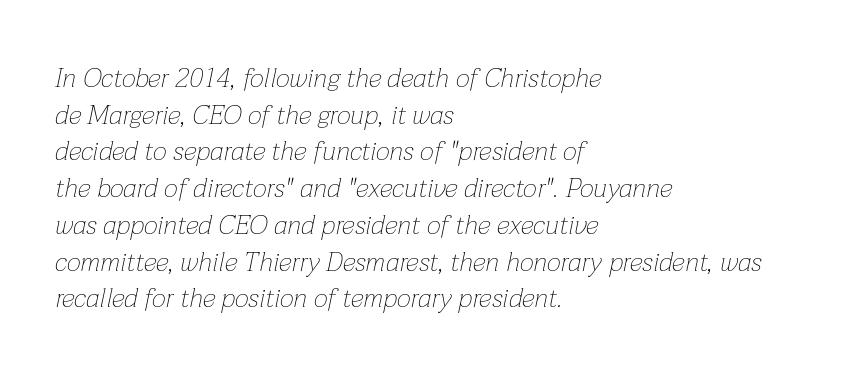
{"italic": "yes", "lean": "right", "slant_degrees": 12, "bold": "no", "underline": "no", "align": "left", "line_spacing": "normal", "line_spacing_ratio": 1.36, "letter_spacing": "normal", "letter_spacing_em": 0.0, "glyph_px": 27}
